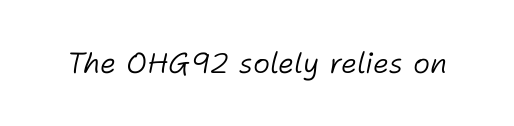
Q: Is the text bold? A: No.
Q: Is the text italic (slanted)? A: Yes, it leans right by about 11 degrees.
Q: Is the text underlined? A: No.
Q: Is the spacing between letters normal or unusually wide? A: Normal.
Q: Width (condensed, normal, or wide)? A: Normal.
Q: Stroke contrast? A: Low.
Q: x-height? A: Medium.
Q: Monospaced? A: No.
